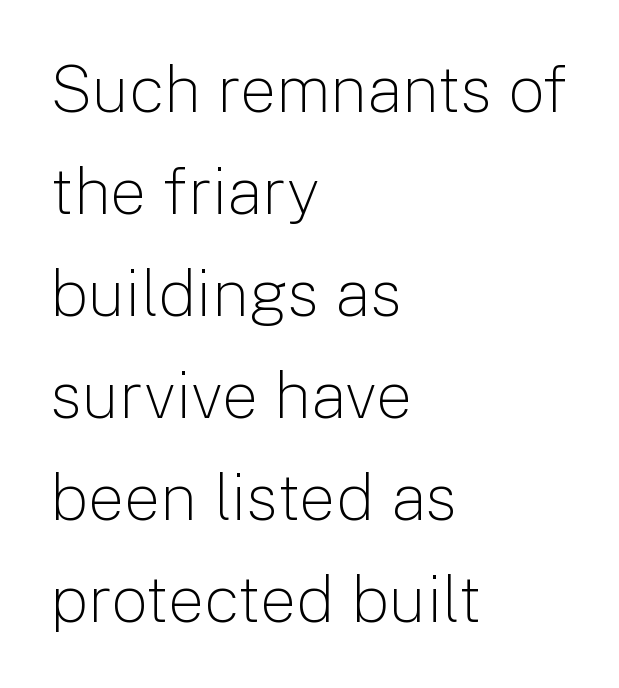
The image shows 65 px light sans-serif type, upright; set left-aligned, normal line spacing (1.57x), normal letter spacing, not underlined; low stroke contrast and a medium x-height.
